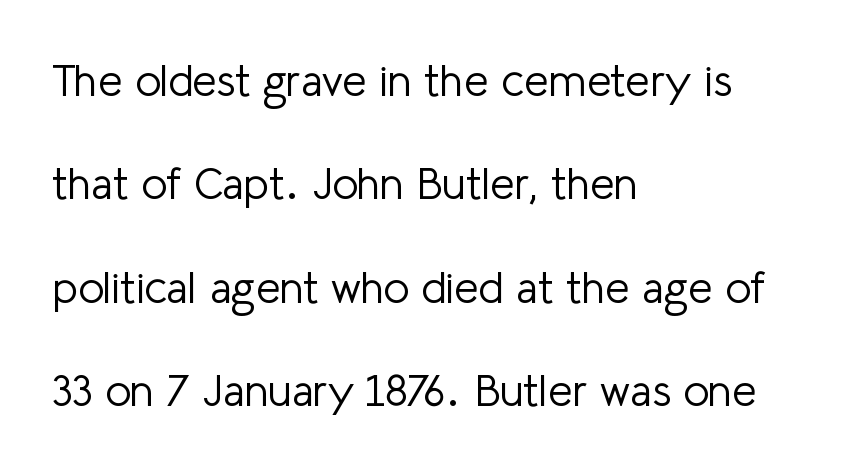
{"serif": "no", "italic": "no", "bold": "no", "weight": "light", "width": "normal", "stroke_contrast": "low", "x_height": "medium", "monospaced": "no", "underline": "no", "align": "left", "line_spacing": "loose", "line_spacing_ratio": 2.35, "letter_spacing": "normal", "letter_spacing_em": 0.0, "glyph_px": 44}
